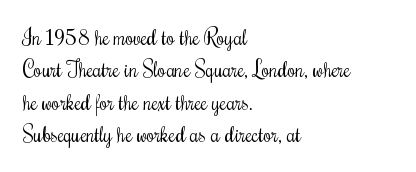
Q: Is the text bold? A: No.
Q: Is the text italic (slanted)? A: Yes.
Q: Is the text underlined? A: No.
Q: How is the paragraph aligned? A: Left-aligned.
Q: Is the spacing between letters normal or unusually wide? A: Normal.
Q: Is the spacing between lines tight, normal or loose? A: Normal.
